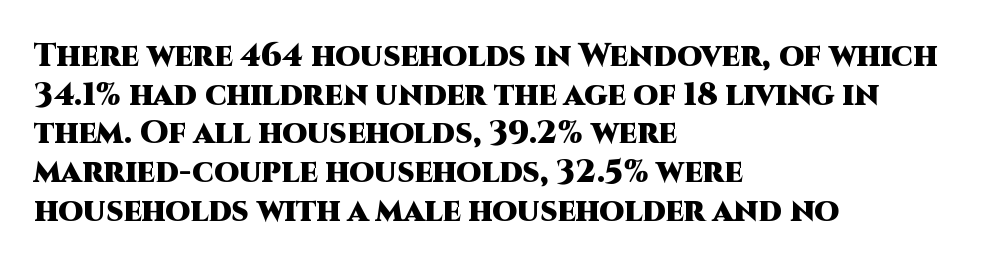
The image shows 32 px heavy sans-serif type, upright; set left-aligned, line spacing 1.21x, normal letter spacing, not underlined; high stroke contrast and a large x-height.
